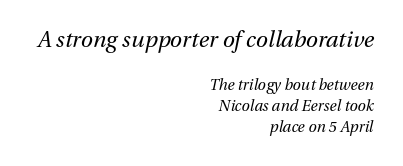
{"italic": "yes", "lean": "right", "slant_degrees": 13, "bold": "no", "underline": "no", "align": "right", "line_spacing": "normal", "line_spacing_ratio": 1.39, "letter_spacing": "normal", "letter_spacing_em": 0.0, "larger_block": "first", "size_ratio": 1.47, "glyph_px": 22}
